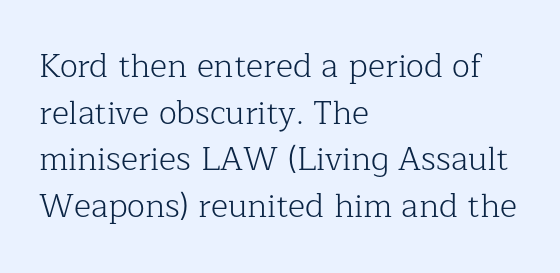
{"serif": "yes", "italic": "no", "bold": "no", "weight": "light", "width": "normal", "stroke_contrast": "low", "x_height": "medium", "monospaced": "no", "underline": "no", "align": "left", "line_spacing": "normal", "line_spacing_ratio": 1.41, "letter_spacing": "normal", "letter_spacing_em": 0.0, "glyph_px": 33}
